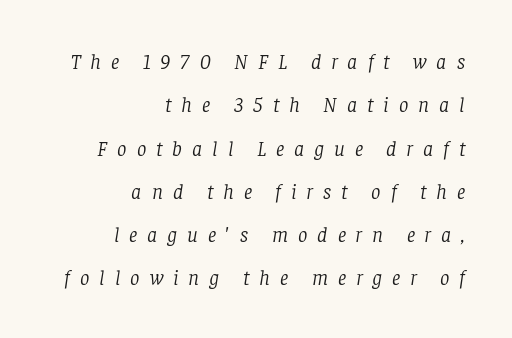
{"italic": "yes", "lean": "right", "slant_degrees": 8, "bold": "no", "underline": "no", "align": "right", "line_spacing": "loose", "line_spacing_ratio": 2.06, "letter_spacing": "wide", "letter_spacing_em": 0.47, "glyph_px": 21}
